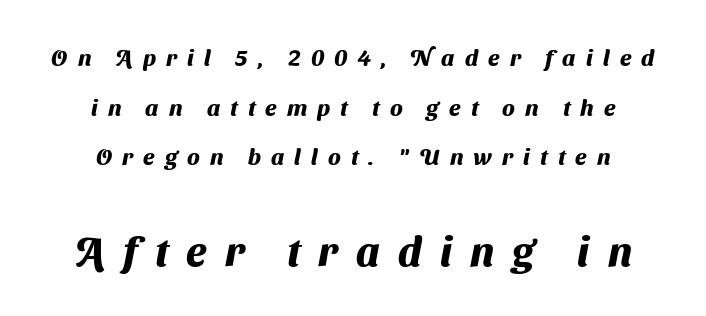
The image shows 41 px heavy sans-serif type; set centered, loose line spacing (2.16x), unusually wide letter spacing (+0.44 em), not underlined; the second (bottom) block is 1.78x larger; medium stroke contrast and a medium x-height.
